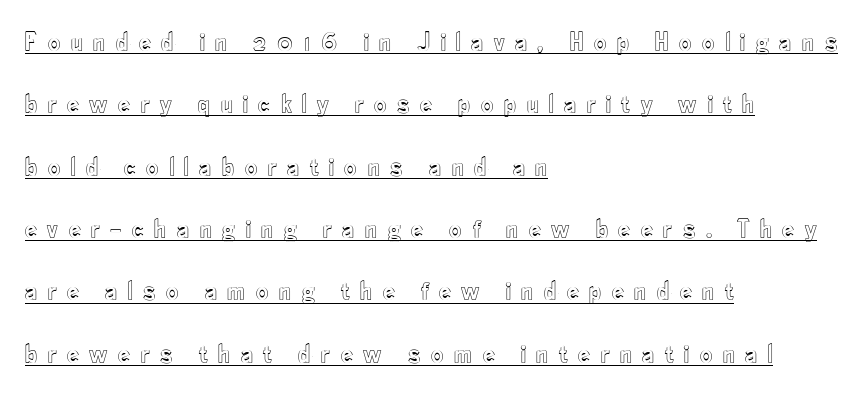
Q: Is the text italic (slanted)? A: No, it is upright.
Q: Is the text underlined? A: Yes.
Q: How is the paragraph aligned? A: Left-aligned.
Q: Is the spacing between letters normal or unusually wide? A: Unusually wide.
Q: Is the spacing between lines tight, normal or loose? A: Loose.
